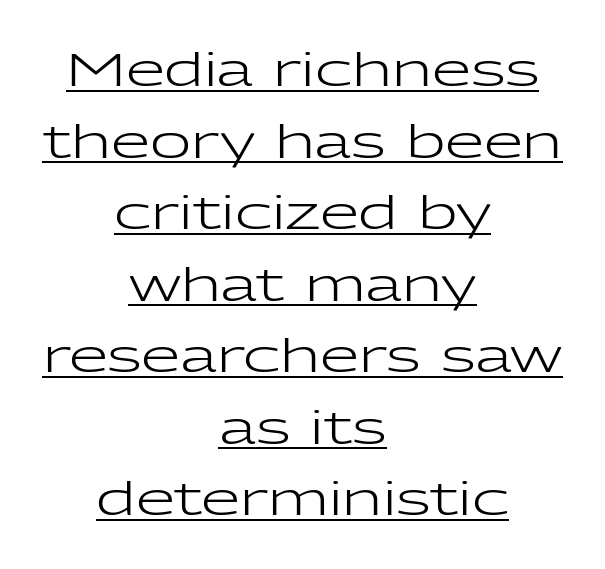
Q: Is the text bold? A: No.
Q: Is the text italic (slanted)? A: No, it is upright.
Q: Is the typeface a serif or a sans-serif typeface? A: Sans-serif.
Q: Is the text underlined? A: Yes.
Q: How is the paragraph aligned? A: Centered.
Q: Is the spacing between letters normal or unusually wide? A: Normal.
Q: Is the spacing between lines tight, normal or loose? A: Normal.
Q: Width (condensed, normal, or wide)? A: Wide.
Q: Stroke contrast? A: Low.
Q: x-height? A: Medium.
Q: Monospaced? A: No.
